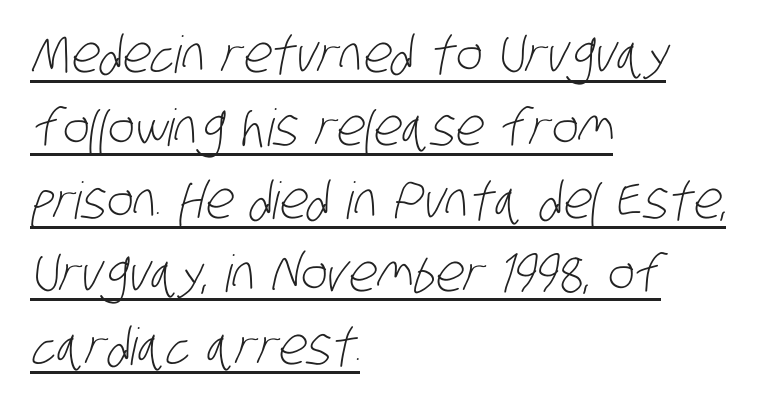
Q: Is the text bold? A: No.
Q: Is the typeface a serif or a sans-serif typeface? A: Sans-serif.
Q: Is the text underlined? A: Yes.
Q: How is the paragraph aligned? A: Left-aligned.
Q: Is the spacing between letters normal or unusually wide? A: Normal.
Q: Is the spacing between lines tight, normal or loose? A: Normal.
Q: Width (condensed, normal, or wide)? A: Condensed.
Q: Stroke contrast? A: Low.
Q: x-height? A: Large.
Q: Monospaced? A: No.
